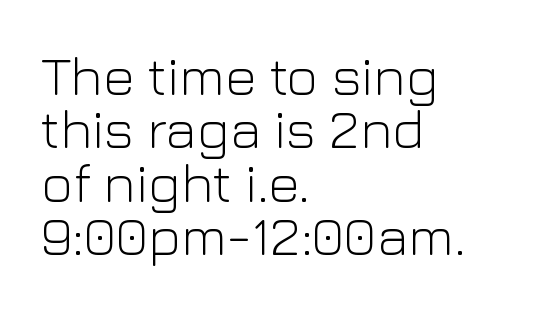
Cramped leading. In terms of letterform style, serifs are entirely absent. A light-to-regular cut is what we see here. The baseline area is clear. Spacing between characters is what you'd get straight out of the box.
